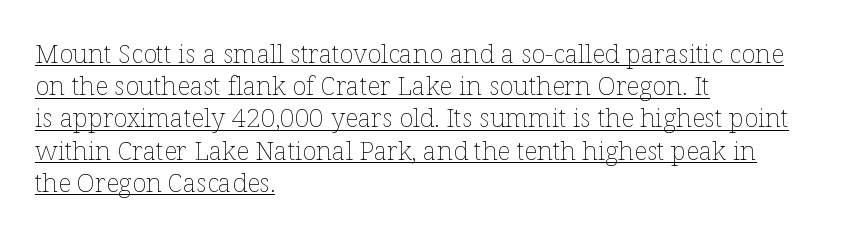
Q: Is the text bold? A: No.
Q: Is the text italic (slanted)? A: No, it is upright.
Q: Is the text underlined? A: Yes.
Q: How is the paragraph aligned? A: Left-aligned.
Q: Is the spacing between letters normal or unusually wide? A: Normal.
